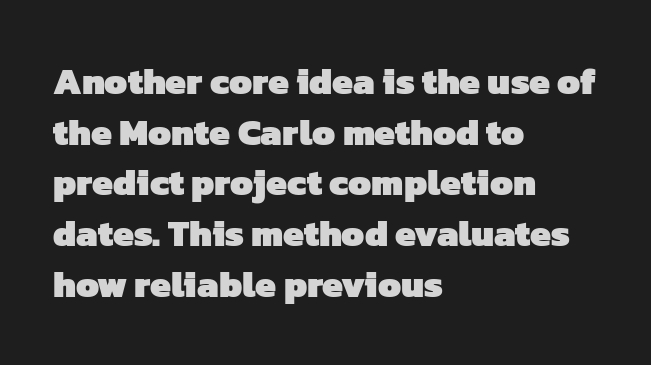
The image shows 37 px heavy sans-serif type; set left-aligned, normal line spacing (1.37x), normal letter spacing, not underlined; low stroke contrast and a medium x-height.
